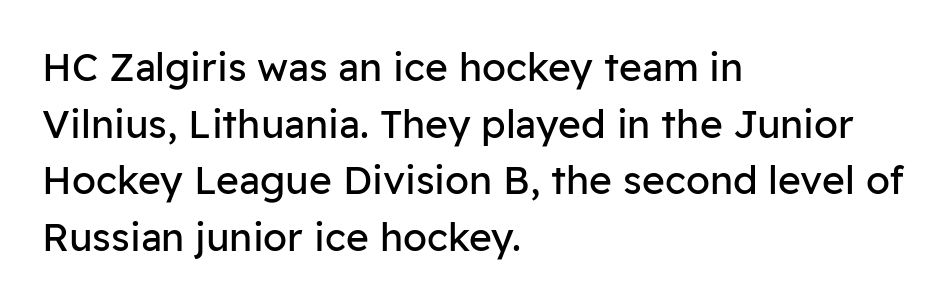
Rendered with straight, roman letterforms. Each word holds together tightly as a unit, with standard inter-letter gaps. Beneath every word, the page is bare. The passage is arranged the way most books set body copy — flush left. Successive baselines arrive at the customary interval.
